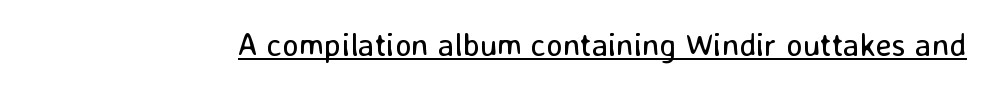
Has an underline been added? It has. I'd call this a sans setting — the letters go barefoot. No italicization has been applied; the sample stays upright. The typesetting does not lean heavy: it is not bold. You could call the tracking neutral — neither tight nor loose.
